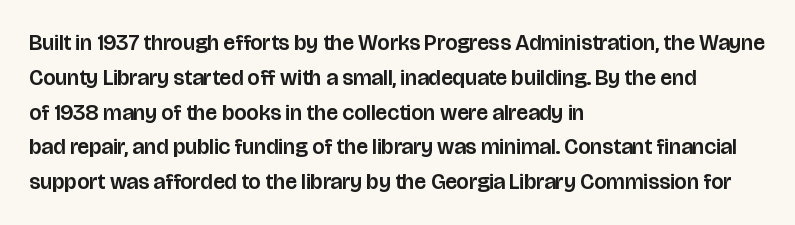
Q: Is the text italic (slanted)? A: No, it is upright.
Q: Is the text underlined? A: No.
Q: How is the paragraph aligned? A: Left-aligned.
Q: Is the spacing between letters normal or unusually wide? A: Normal.
Q: Is the spacing between lines tight, normal or loose? A: Normal.
